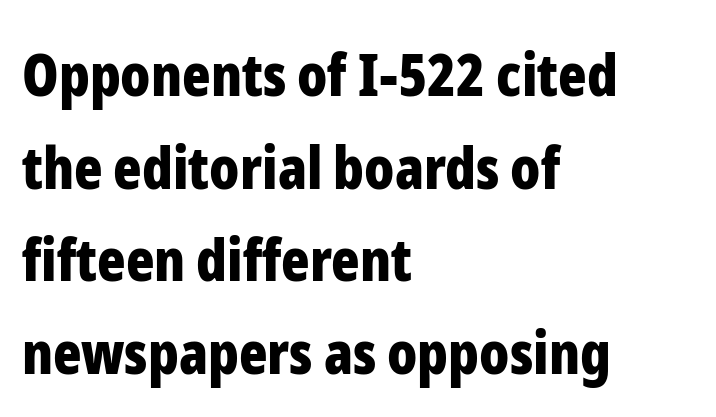
The image shows 59 px bold, condensed sans-serif type, upright; set left-aligned, normal line spacing (1.57x), normal letter spacing, not underlined; low stroke contrast and a medium x-height.
